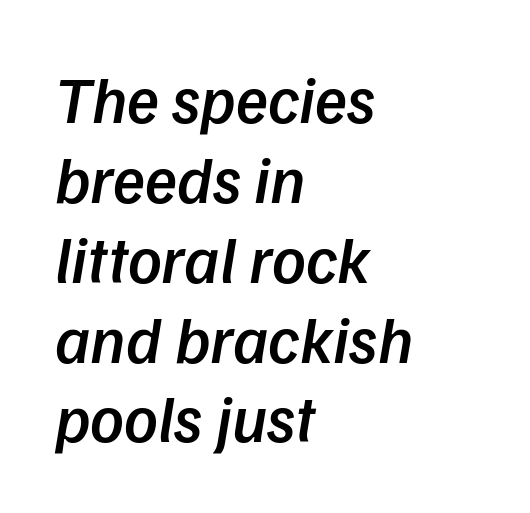
Q: Is the text bold? A: Semi-bold.
Q: Is the typeface a serif or a sans-serif typeface? A: Sans-serif.
Q: Is the text underlined? A: No.
Q: How is the paragraph aligned? A: Left-aligned.
Q: Is the spacing between letters normal or unusually wide? A: Normal.
Q: Width (condensed, normal, or wide)? A: Normal.
Q: Stroke contrast? A: Low.
Q: x-height? A: Medium.
Q: Monospaced? A: No.
